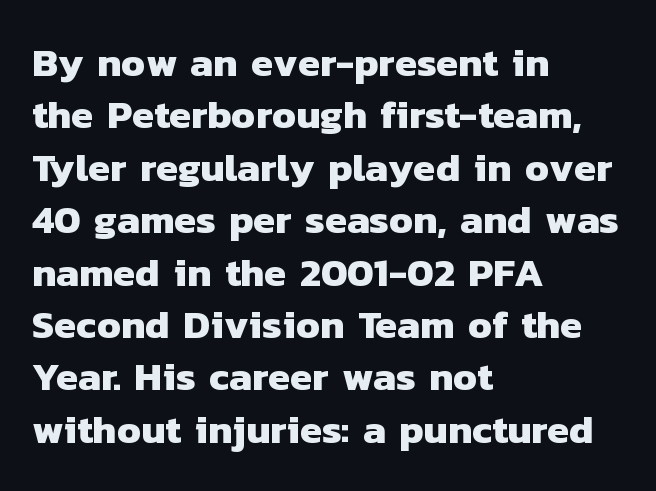
{"serif": "no", "bold": "yes", "weight": "heavy", "width": "normal", "stroke_contrast": "low", "x_height": "medium", "monospaced": "no", "underline": "no", "align": "left", "line_spacing": "normal", "line_spacing_ratio": 1.31, "letter_spacing": "normal", "letter_spacing_em": 0.0, "glyph_px": 40}
